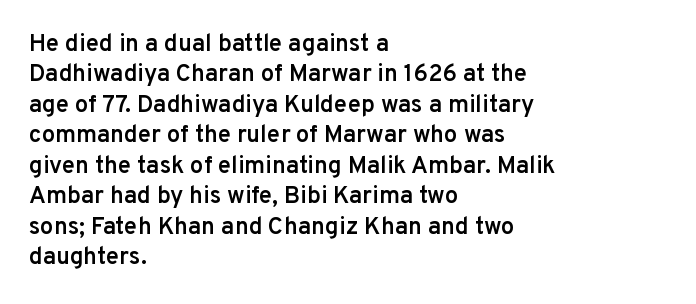
The image shows 24 px text type, upright; set left-aligned, normal line spacing (1.27x), normal letter spacing, not underlined.
